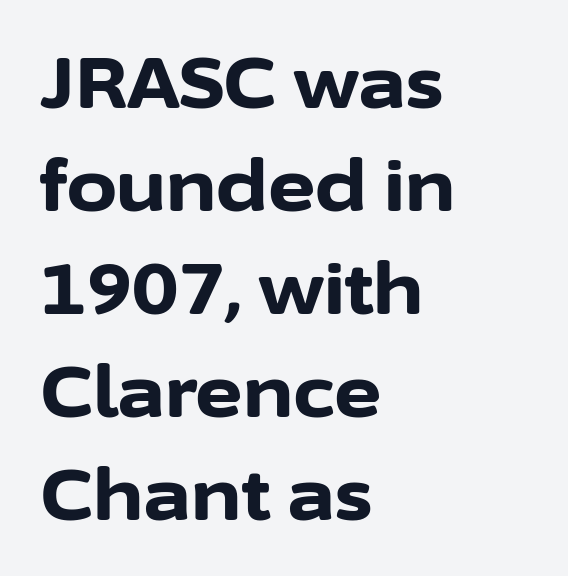
Q: Is the text bold? A: Yes.
Q: Is the text italic (slanted)? A: No, it is upright.
Q: Is the typeface a serif or a sans-serif typeface? A: Sans-serif.
Q: Is the text underlined? A: No.
Q: How is the paragraph aligned? A: Left-aligned.
Q: Is the spacing between letters normal or unusually wide? A: Normal.
Q: Is the spacing between lines tight, normal or loose? A: Normal.
Q: Width (condensed, normal, or wide)? A: Normal.
Q: Stroke contrast? A: Low.
Q: x-height? A: Medium.
Q: Monospaced? A: No.
